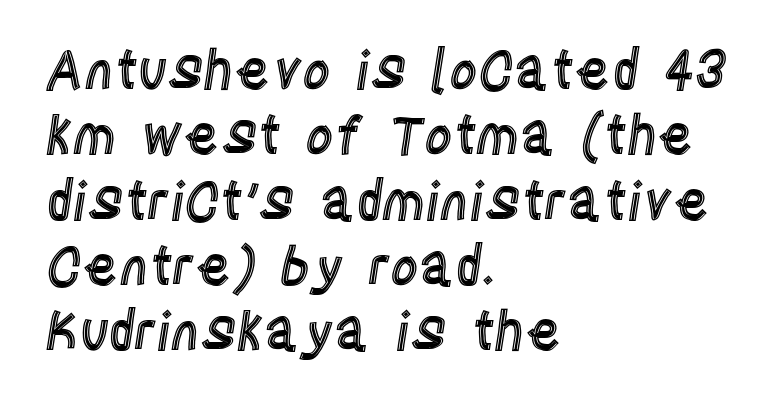
If you drew a ruler down the left edge, every line would touch it. Character widths vary here, with narrow letters taking less room than wide ones. You could call the tracking neutral — neither tight nor loose. Beneath every word, the page is bare.
